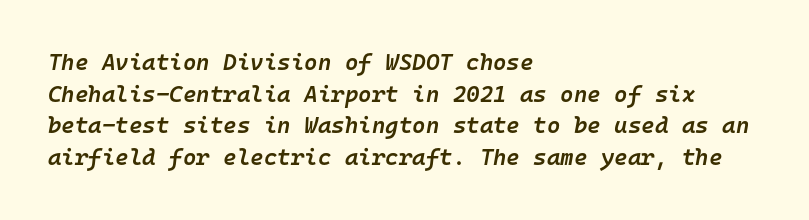
The axis of the letterforms is tilted away from vertical. The tracking reads as untouched default to a designer's eye. The ragged edge is on the right, which tells us the setting is flush left. On the weight axis this lands at semibold, roughly 600.
